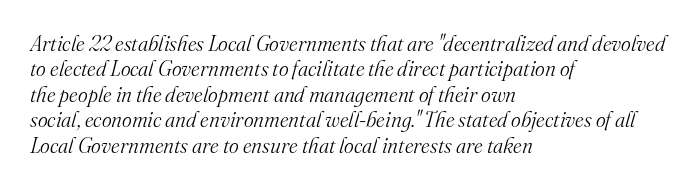
Default kerning and tracking; the words read as compact shapes. Leftover space on each line is placed entirely after the last word. Slanted lettering throughout. A clean baseline with only descenders dipping below it.
